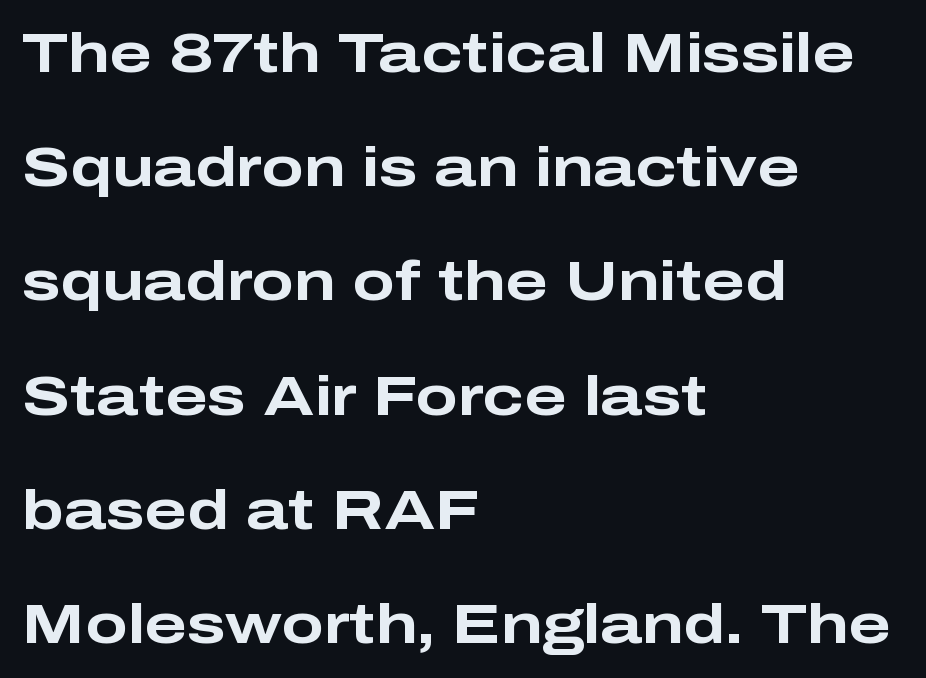
Q: Is the text bold? A: Yes.
Q: Is the text italic (slanted)? A: No, it is upright.
Q: Is the typeface a serif or a sans-serif typeface? A: Sans-serif.
Q: Is the text underlined? A: No.
Q: How is the paragraph aligned? A: Left-aligned.
Q: Is the spacing between letters normal or unusually wide? A: Normal.
Q: Is the spacing between lines tight, normal or loose? A: Loose.
Q: Width (condensed, normal, or wide)? A: Wide.
Q: Stroke contrast? A: Low.
Q: x-height? A: Medium.
Q: Monospaced? A: No.
